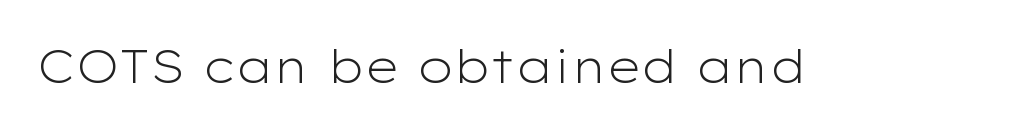
The weight tops out at a normal text grade. Rule under the text: the space is simply empty. The tracking reads as untouched default to a designer's eye. You can tell it's not italic because the verticals are truly vertical. A typesetter would label this face a sans. The rendering uses natural spacing where letterforms have individual widths.
